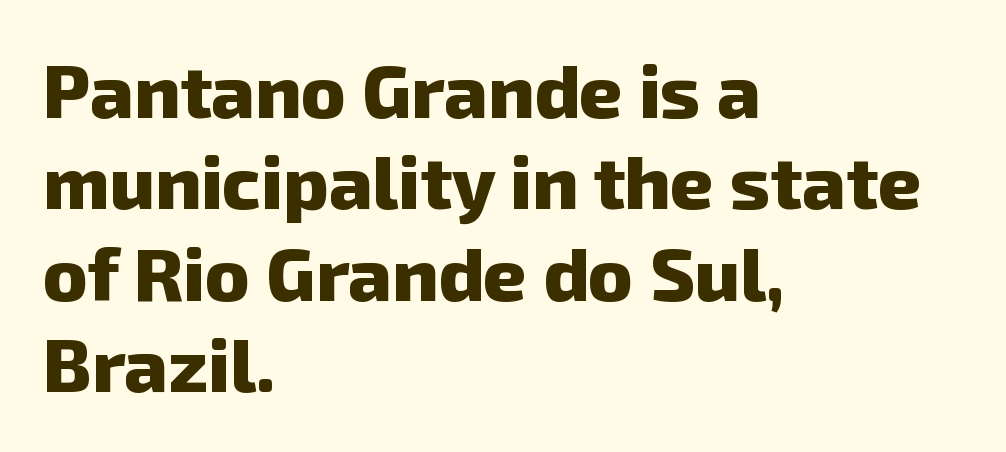
You could call the tracking neutral — neither tight nor loose. This rendering features lettering with no underline. Note the varied advance widths — an 'i' is clearly narrower than an 'm'. No feet cap the strokes, marking this as sans-serif type.
